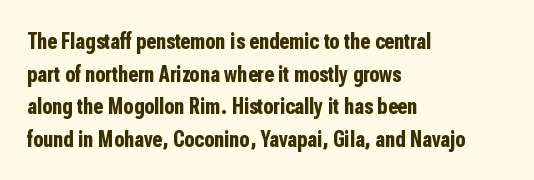
Q: Is the text bold? A: Yes.
Q: Is the text italic (slanted)? A: No, it is upright.
Q: Is the text underlined? A: No.
Q: How is the paragraph aligned? A: Left-aligned.
Q: Is the spacing between letters normal or unusually wide? A: Normal.
Q: Is the spacing between lines tight, normal or loose? A: Normal.
